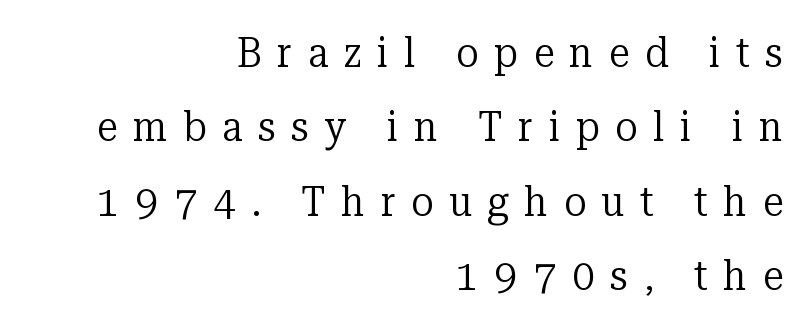
Q: Is the text bold? A: No.
Q: Is the text italic (slanted)? A: No, it is upright.
Q: Is the typeface a serif or a sans-serif typeface? A: Serif.
Q: Is the text underlined? A: No.
Q: How is the paragraph aligned? A: Right-aligned.
Q: Is the spacing between letters normal or unusually wide? A: Unusually wide.
Q: Width (condensed, normal, or wide)? A: Normal.
Q: Stroke contrast? A: Low.
Q: x-height? A: Medium.
Q: Monospaced? A: No.
